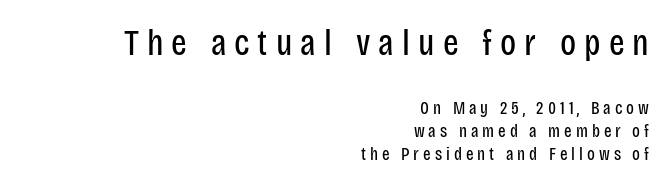
Letters have the restrained weight of plain body copy at most. Top chunk: large. Bottom chunk: small. Here the glyphs are tracked loosely, breaking word shapes into spaced letters. Leftover space on each line is placed entirely before the opening word. Is there any slant? The stems are plumb.
